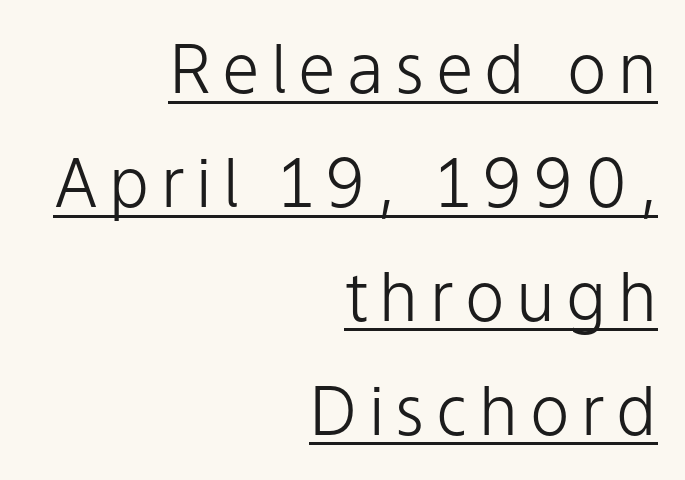
Posture: upright roman. No heavy texture on the line: the type isn't bold. These lines are rendered in a variable-pitch font. The lines in this sample share a right terminus and differ only in where they begin. Regular leading. This is sans-serif lettering, the kind often seen on screens and signage.
